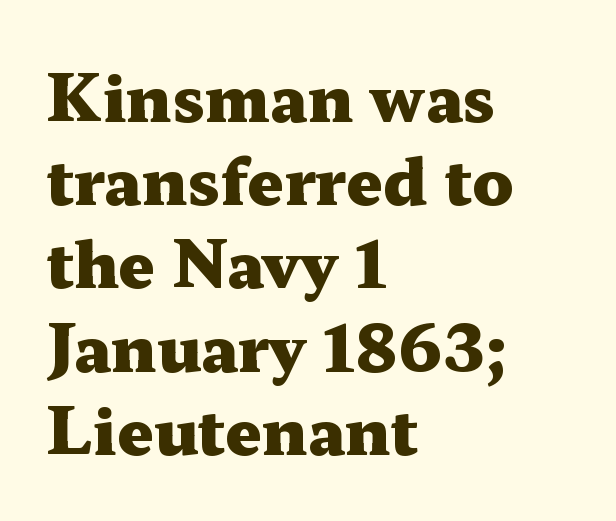
The image shows 64 px heavy, wide serif type, upright; set left-aligned, normal line spacing (1.3x), normal letter spacing, not underlined; medium stroke contrast and a medium x-height.
